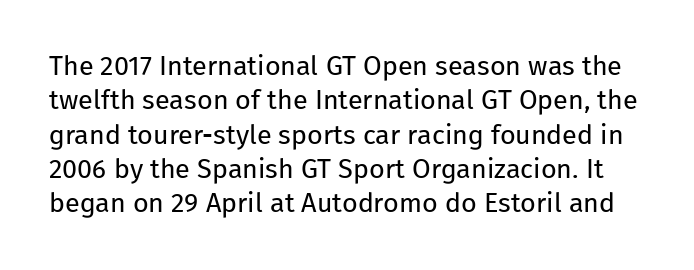
The letters stand straight up with perfectly vertical stems. Inter-character spacing is left at the font's built-in metrics. A normal amount of white space separates one row of letters from the next. Descender tails drop into unmarked territory. The letters look calm and open, with moderate or lighter stems.
